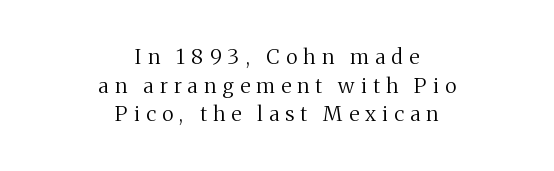
Q: Is the text bold? A: No.
Q: Is the text italic (slanted)? A: No, it is upright.
Q: Is the text underlined? A: No.
Q: How is the paragraph aligned? A: Centered.
Q: Is the spacing between letters normal or unusually wide? A: Unusually wide.
Q: Is the spacing between lines tight, normal or loose? A: Normal.
